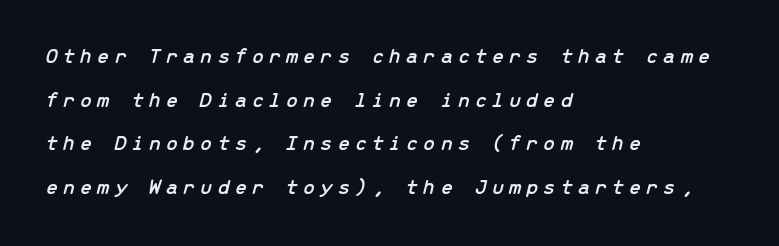
Q: Is the text italic (slanted)? A: Yes, it leans right by about 13 degrees.
Q: Is the text underlined? A: No.
Q: How is the paragraph aligned? A: Left-aligned.
Q: Is the spacing between letters normal or unusually wide? A: Unusually wide.
Q: Is the spacing between lines tight, normal or loose? A: Loose.
